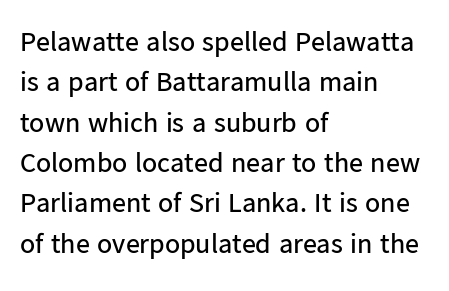
The image shows 28 px regular-weight sans-serif type, upright; set left-aligned, normal line spacing (1.44x), normal letter spacing, not underlined; low stroke contrast and a medium x-height.
